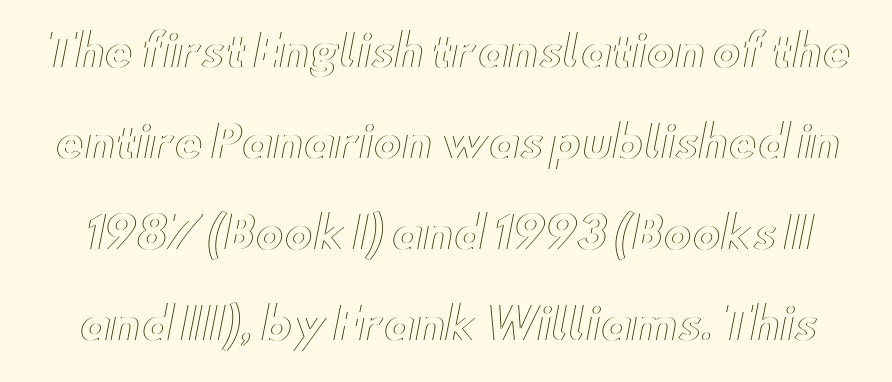
Q: Is the text italic (slanted)? A: Yes.
Q: Is the text underlined? A: No.
Q: Is the spacing between letters normal or unusually wide? A: Normal.
Q: Is the spacing between lines tight, normal or loose? A: Loose.
Q: Width (condensed, normal, or wide)? A: Wide.
Q: x-height? A: Small.
Q: Monospaced? A: No.
